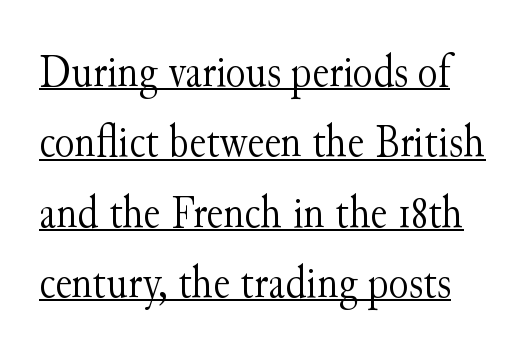
{"serif": "yes", "italic": "no", "bold": "no", "weight": "light", "width": "normal", "stroke_contrast": "medium", "x_height": "small", "monospaced": "no", "underline": "yes", "line_spacing": "normal", "line_spacing_ratio": 1.53, "letter_spacing": "normal", "letter_spacing_em": 0.0, "glyph_px": 46}
